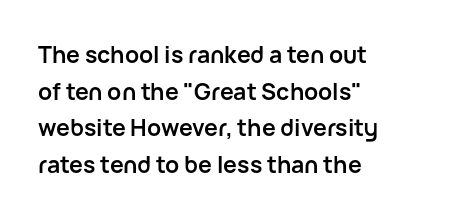
Q: Is the text bold? A: Yes.
Q: Is the text italic (slanted)? A: No, it is upright.
Q: Is the text underlined? A: No.
Q: How is the paragraph aligned? A: Left-aligned.
Q: Is the spacing between letters normal or unusually wide? A: Normal.
Q: Is the spacing between lines tight, normal or loose? A: Normal.
